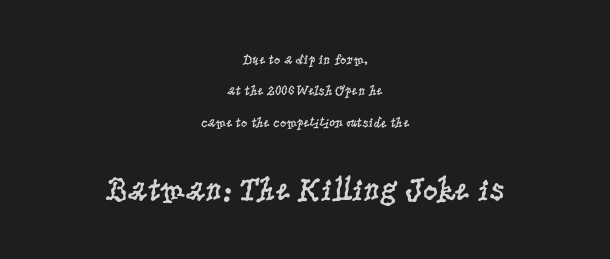
The image shows 33 px regular-weight, condensed serif type; set centered, loose line spacing (2.25x), normal letter spacing, not underlined; the second (bottom) block is 2.36x larger; low stroke contrast and a large x-height.
